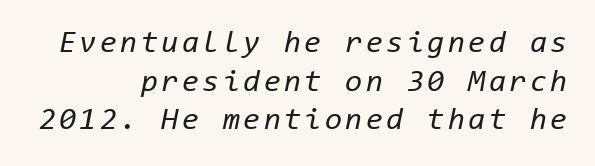
This sample is right-justified, so line beginnings fall wherever the words allow. Whoever set this chose a conventional vertical rhythm. The gap between lines stays unmarked. The glyphs look as if they've been sheared to an angle.
